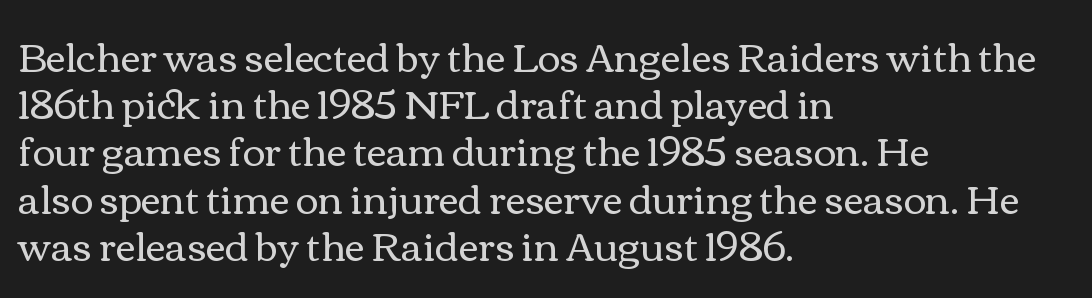
Note the varied advance widths — an 'i' is clearly narrower than an 'm'. Nothing heavy about these letters — not bold at all. The passage is arranged the way most books set body copy — flush left. Tracking value appears to be zero — textbook default spacing.
